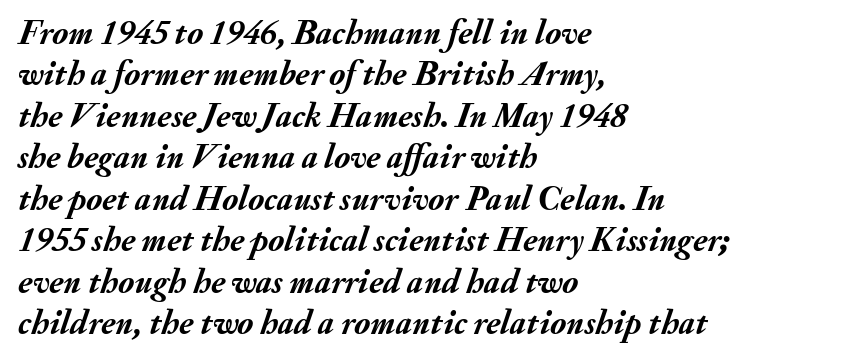
Q: Is the text bold? A: Yes.
Q: Is the text italic (slanted)? A: Yes, it leans right by about 20 degrees.
Q: Is the text underlined? A: No.
Q: How is the paragraph aligned? A: Left-aligned.
Q: Is the spacing between letters normal or unusually wide? A: Normal.
Q: Width (condensed, normal, or wide)? A: Normal.
Q: Stroke contrast? A: Medium.
Q: x-height? A: Small.
Q: Monospaced? A: No.
